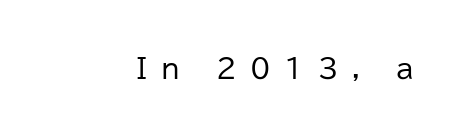
Q: Is the text bold? A: No.
Q: Is the text italic (slanted)? A: No, it is upright.
Q: Is the text underlined? A: No.
Q: Is the spacing between letters normal or unusually wide? A: Unusually wide.
